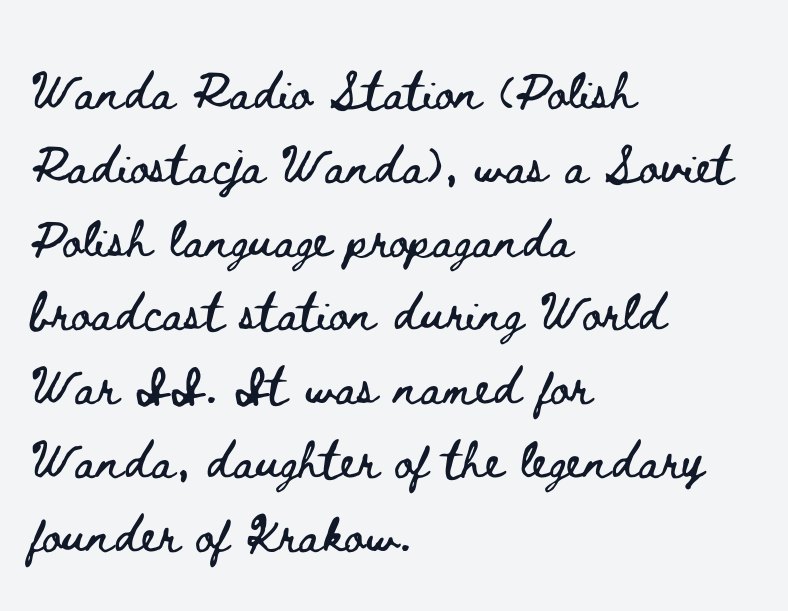
The image shows 47 px wide type; set left-aligned, normal line spacing (1.57x), normal letter spacing, not underlined; low stroke contrast and a small x-height.
